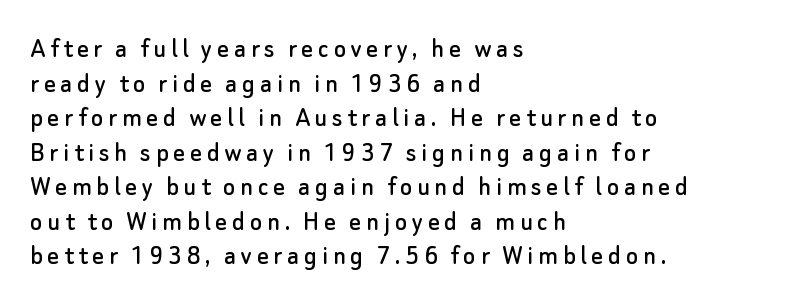
The rendering uses natural spacing where letterforms have individual widths. Nobody drew a line under any word here. This sample uses an upright cut, with every glyph sitting square on the baseline. Casual observation: everything's shoved over to the left. You can tell from the bare stems that sans-serif type was used.
